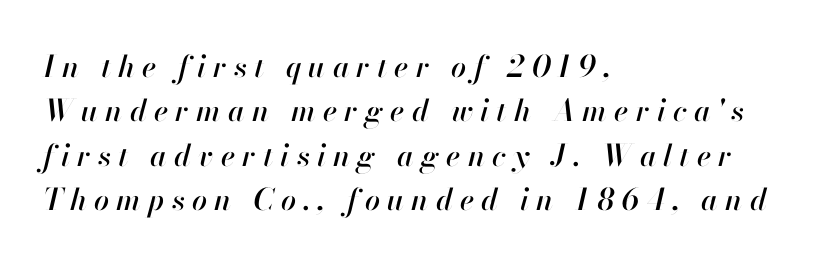
The image shows 30 px text type, italic (leaning right); set left-aligned, normal line spacing (1.48x), unusually wide letter spacing (+0.24 em), not underlined; high stroke contrast and a small x-height.
